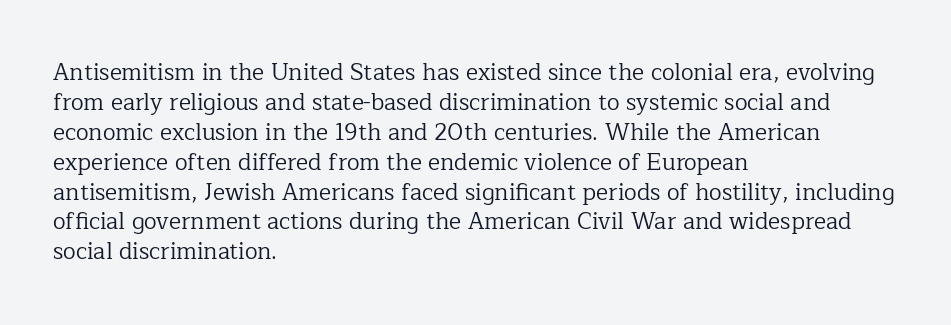
The lines are quadded left. The font sits on the lighter half of the weight spectrum, regular included. Tracking here is standard; glyphs follow each other at the usual distance. Italic? Not at all — the glyphs are vertical. Rule under the text: the space is simply empty.
